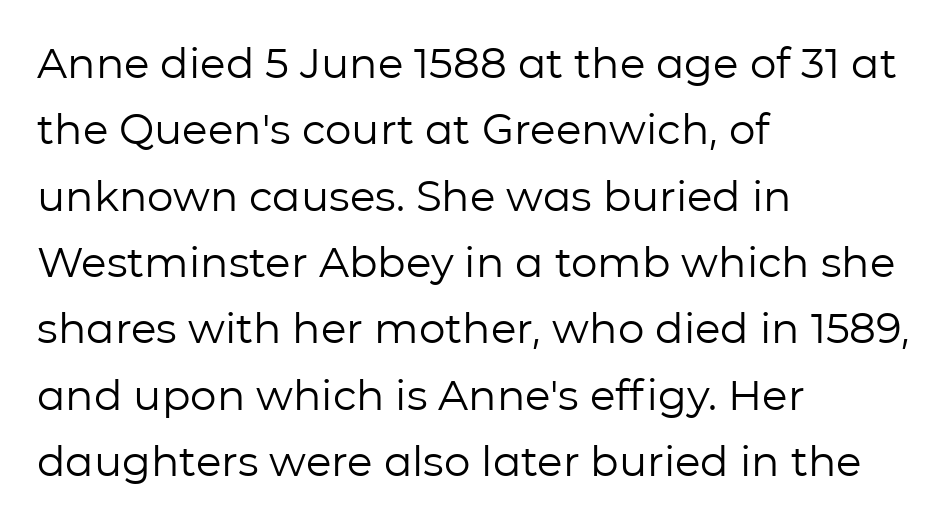
The image shows 42 px regular-weight sans-serif type, upright; set left-aligned, normal line spacing (1.58x), normal letter spacing, not underlined; low stroke contrast and a medium x-height.
